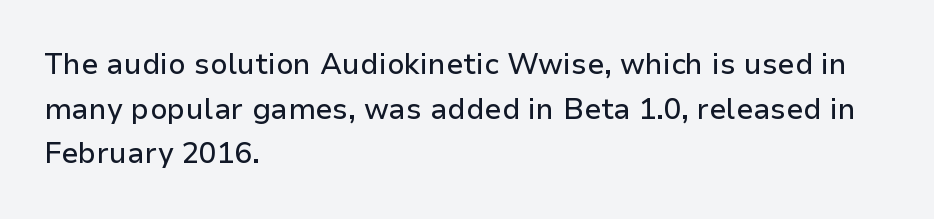
The image shows 29 px sans-serif type, upright; set left-aligned, normal line spacing (1.54x), normal letter spacing, not underlined; low stroke contrast and a medium x-height.
